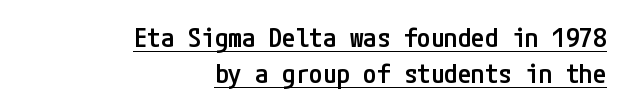
{"italic": "no", "bold": "semi", "underline": "yes", "align": "right", "line_spacing": "normal", "line_spacing_ratio": 1.33, "letter_spacing": "normal", "letter_spacing_em": 0.0, "glyph_px": 27}
